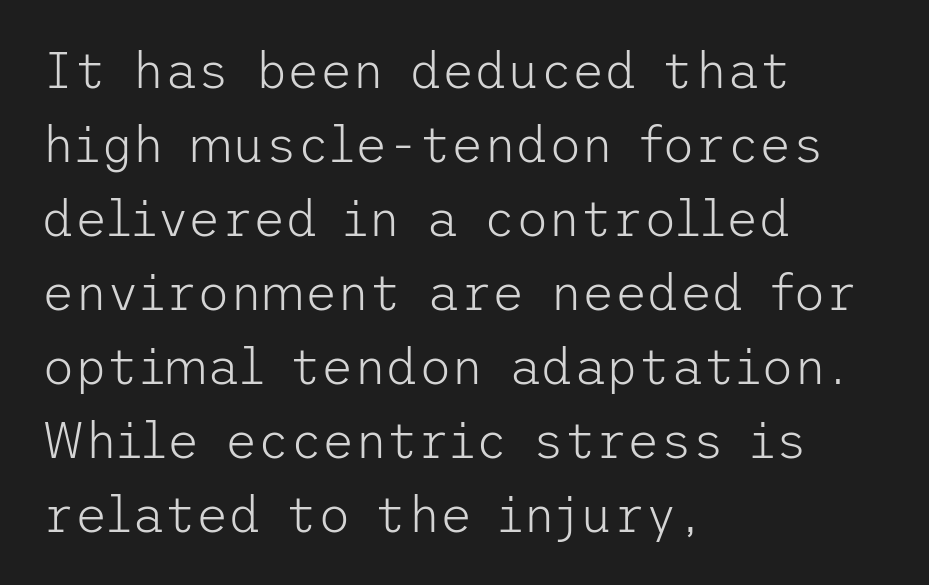
{"serif": "no", "italic": "no", "bold": "no", "weight": "light", "width": "normal", "stroke_contrast": "low", "x_height": "medium", "underline": "no", "align": "left", "line_spacing": "normal", "line_spacing_ratio": 1.48, "letter_spacing": "normal", "letter_spacing_em": 0.0, "glyph_px": 50}
